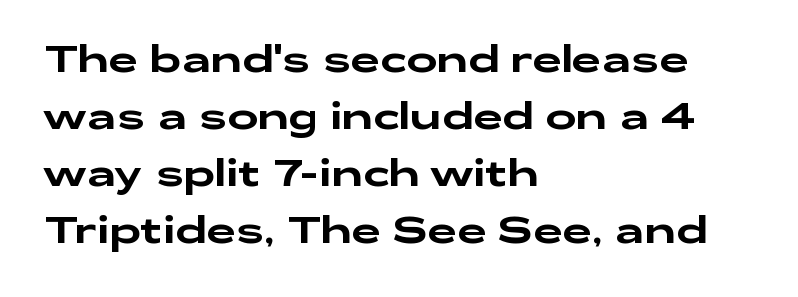
This sample is left-justified, so line endings fall wherever the words run out. How are the letters spaced? Ordinarily, with no added tracking. What kind of face is this? One without serifs — a sans. Words float on clear page, feet unadorned. Baseline-to-baseline distance is the conventional proportion of letter height.
